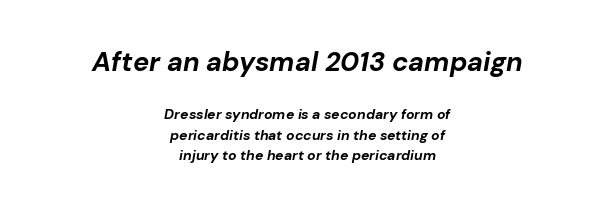
Q: Is the text bold? A: Yes.
Q: Is the text italic (slanted)? A: Yes, it leans right by about 10 degrees.
Q: Is the text underlined? A: No.
Q: How is the paragraph aligned? A: Centered.
Q: Is the spacing between letters normal or unusually wide? A: Normal.
Q: Is the spacing between lines tight, normal or loose? A: Normal.
Q: Which block of text is set in a larger size, the first (top) or the second (bottom)? A: The first (top) one.
